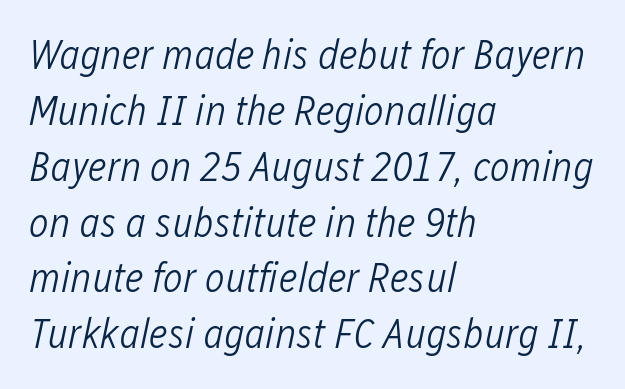
{"italic": "yes", "lean": "right", "slant_degrees": 12, "bold": "no", "weight": "light", "width": "condensed", "stroke_contrast": "low", "x_height": "medium", "monospaced": "no", "underline": "no", "align": "left", "line_spacing": "normal", "line_spacing_ratio": 1.33, "letter_spacing": "normal", "letter_spacing_em": 0.0, "glyph_px": 42}
